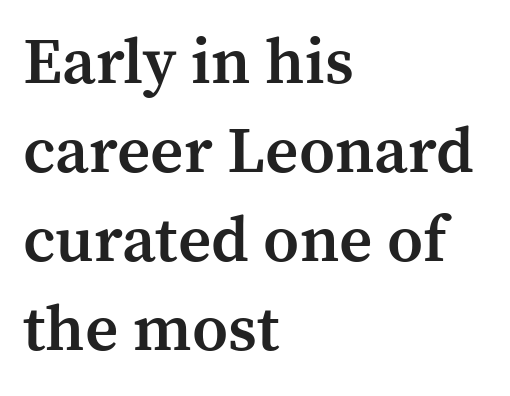
Q: Is the text bold? A: Semi-bold.
Q: Is the text italic (slanted)? A: No, it is upright.
Q: Is the typeface a serif or a sans-serif typeface? A: Serif.
Q: Is the text underlined? A: No.
Q: How is the paragraph aligned? A: Left-aligned.
Q: Is the spacing between letters normal or unusually wide? A: Normal.
Q: Is the spacing between lines tight, normal or loose? A: Normal.
Q: Width (condensed, normal, or wide)? A: Normal.
Q: Stroke contrast? A: Medium.
Q: x-height? A: Medium.
Q: Monospaced? A: No.
